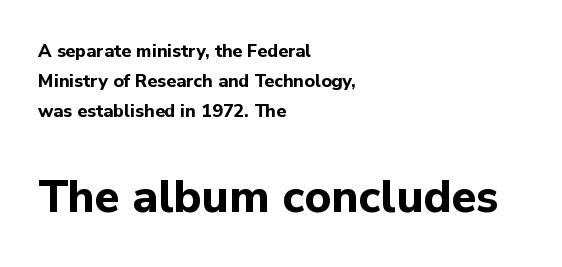
These lines were composed using upright roman letters. The glyphs in this specimen are sans serif. The second block has been scaled up relative to the first. Which margin do the lines hug? The left one — the right edge is uneven. The passage shown is not underscored anywhere.
